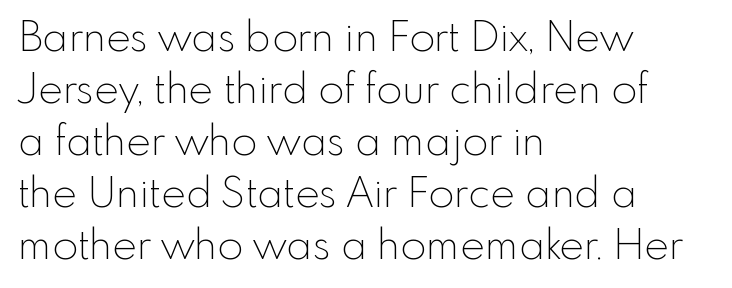
{"serif": "no", "italic": "no", "bold": "no", "weight": "thin", "width": "normal", "x_height": "small", "monospaced": "no", "underline": "no", "align": "left", "line_spacing_ratio": 1.24, "letter_spacing": "normal", "letter_spacing_em": 0.0, "glyph_px": 42}
